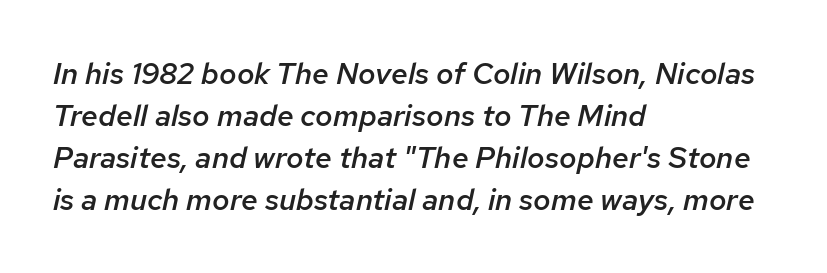
Q: Is the text bold? A: Semi-bold.
Q: Is the text italic (slanted)? A: Yes, it leans right by about 12 degrees.
Q: Is the text underlined? A: No.
Q: How is the paragraph aligned? A: Left-aligned.
Q: Is the spacing between letters normal or unusually wide? A: Normal.
Q: Is the spacing between lines tight, normal or loose? A: Normal.
Q: Width (condensed, normal, or wide)? A: Normal.
Q: Stroke contrast? A: Low.
Q: x-height? A: Medium.
Q: Monospaced? A: No.
